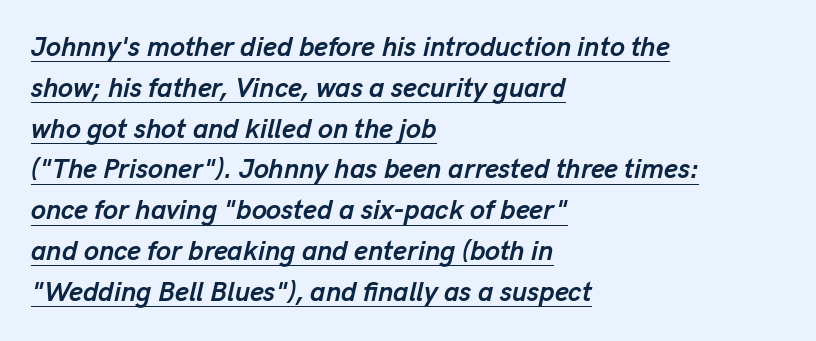
This rendering uses left alignment, leaving the right contour irregular. What weight is shown? A full bold with thick strokes. Honestly, the underline is the first thing you notice here. This sample uses an oblique cut, with every glyph tilted off the vertical.
